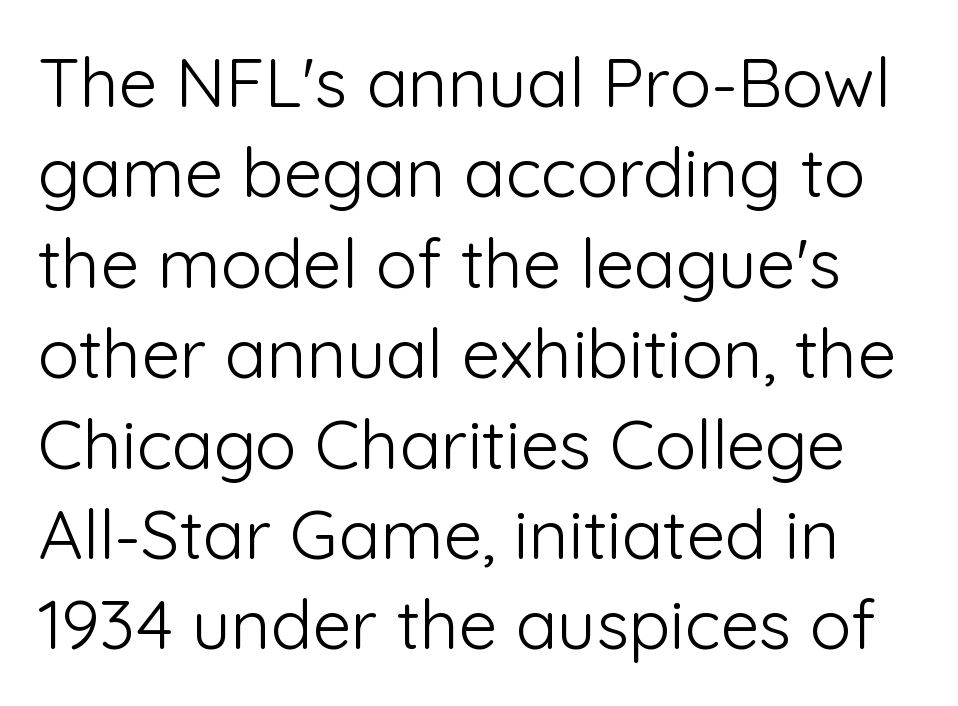
Q: Is the text bold? A: No.
Q: Is the text italic (slanted)? A: No, it is upright.
Q: Is the typeface a serif or a sans-serif typeface? A: Sans-serif.
Q: Is the text underlined? A: No.
Q: Is the spacing between letters normal or unusually wide? A: Normal.
Q: Is the spacing between lines tight, normal or loose? A: Normal.
Q: Width (condensed, normal, or wide)? A: Normal.
Q: Stroke contrast? A: Low.
Q: x-height? A: Medium.
Q: Monospaced? A: No.
